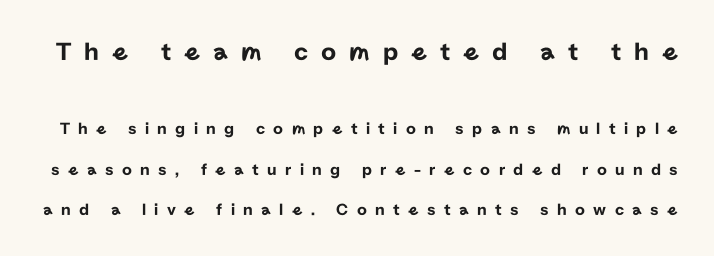
The image shows 26 px text type, upright; set loose line spacing (2.37x), unusually wide letter spacing (+0.49 em), not underlined; the first (top) block is 1.53x larger.
